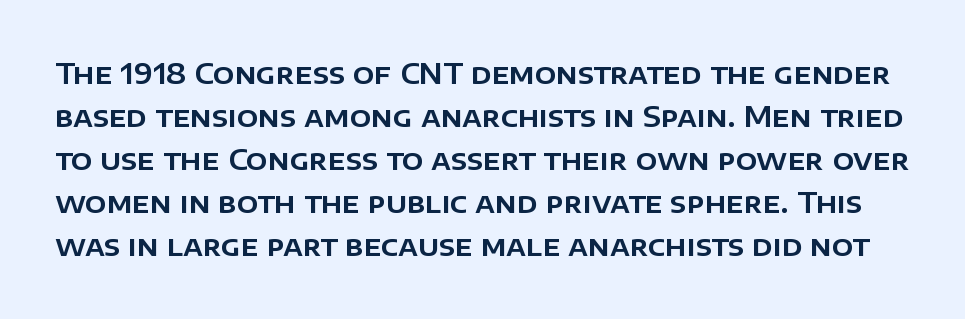
Q: Is the text italic (slanted)? A: No, it is upright.
Q: Is the typeface a serif or a sans-serif typeface? A: Sans-serif.
Q: Is the text underlined? A: No.
Q: Is the spacing between letters normal or unusually wide? A: Normal.
Q: Is the spacing between lines tight, normal or loose? A: Normal.
Q: Width (condensed, normal, or wide)? A: Normal.
Q: Stroke contrast? A: Low.
Q: x-height? A: Large.
Q: Monospaced? A: No.
